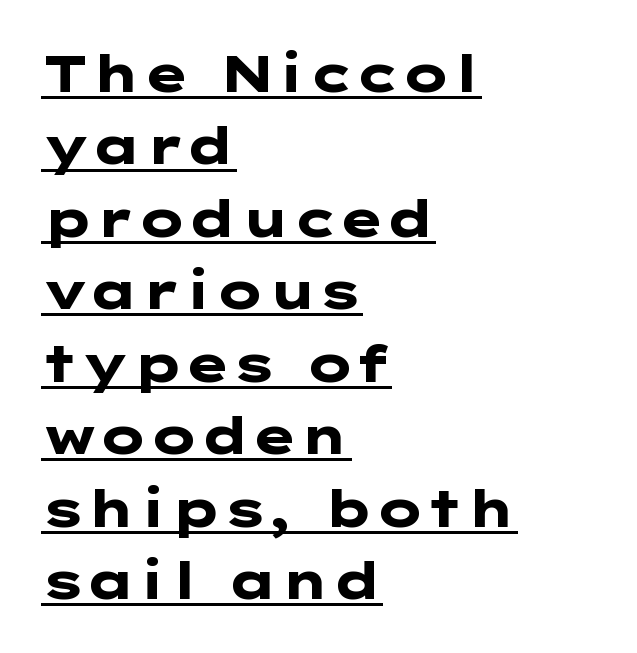
Alignment: flush left. The passage shown has conventional tracking throughout. Students, this is bold: see how much ink each stroke carries. The rendering shows plain stroke endings on the letterforms — a sans-serif design. The block of text has a typical density, with ordinary space between rows. Emphasis is given by a line drawn under the lettering.
